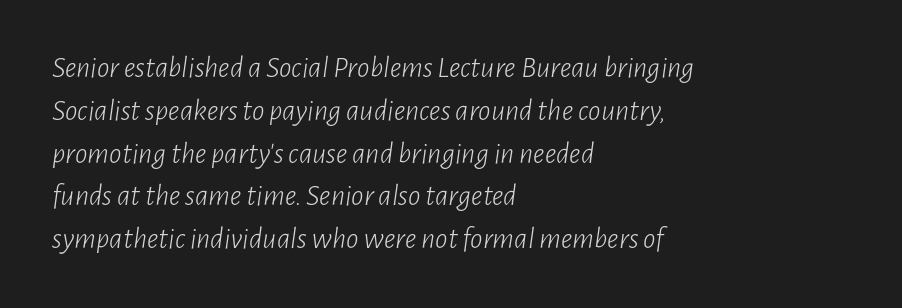
{"italic": "yes", "lean": "right", "slant_degrees": 7, "bold": "no", "weight": "light", "width": "condensed", "stroke_contrast": "low", "x_height": "medium", "monospaced": "no", "underline": "no", "align": "left", "line_spacing": "normal", "line_spacing_ratio": 1.38, "letter_spacing": "normal", "letter_spacing_em": 0.0, "glyph_px": 31}
